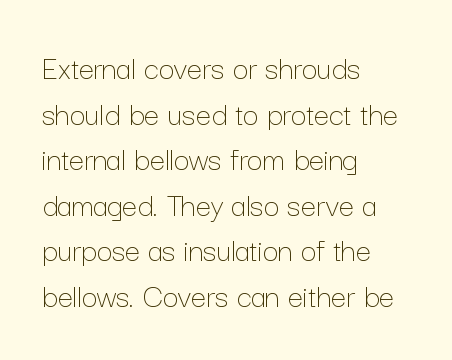
Q: Is the text bold? A: No.
Q: Is the text italic (slanted)? A: No, it is upright.
Q: Is the text underlined? A: No.
Q: How is the paragraph aligned? A: Left-aligned.
Q: Is the spacing between letters normal or unusually wide? A: Normal.
Q: Is the spacing between lines tight, normal or loose? A: Normal.
Q: Width (condensed, normal, or wide)? A: Normal.
Q: Stroke contrast? A: Low.
Q: x-height? A: Medium.
Q: Monospaced? A: No.
